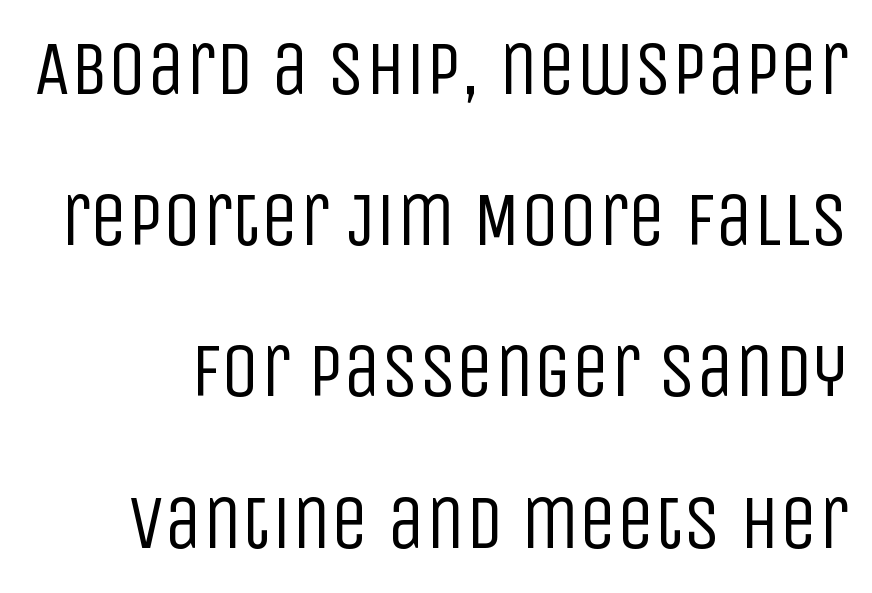
The gap between lines stays unmarked. It's the straight-up-and-down kind of type. The typeface chosen for these lines omits serifs. Notice the wide empty band between every row — that's loose leading. Proportional: the letters do not fall into vertical columns. Letter spacing: default.
